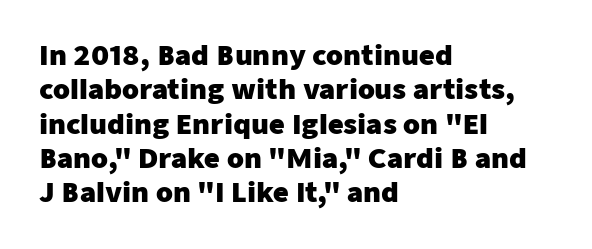
{"italic": "no", "bold": "yes", "underline": "no", "align": "left", "line_spacing": "normal", "line_spacing_ratio": 1.27, "letter_spacing": "normal", "letter_spacing_em": 0.0, "glyph_px": 27}
